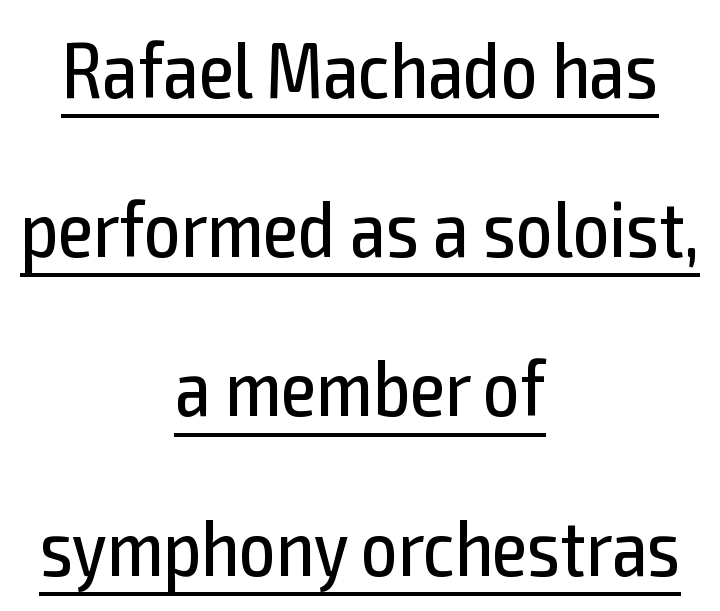
Q: Is the text bold? A: No.
Q: Is the text italic (slanted)? A: No, it is upright.
Q: Is the typeface a serif or a sans-serif typeface? A: Sans-serif.
Q: Is the text underlined? A: Yes.
Q: How is the paragraph aligned? A: Centered.
Q: Is the spacing between letters normal or unusually wide? A: Normal.
Q: Is the spacing between lines tight, normal or loose? A: Loose.
Q: Width (condensed, normal, or wide)? A: Condensed.
Q: x-height? A: Medium.
Q: Monospaced? A: No.
